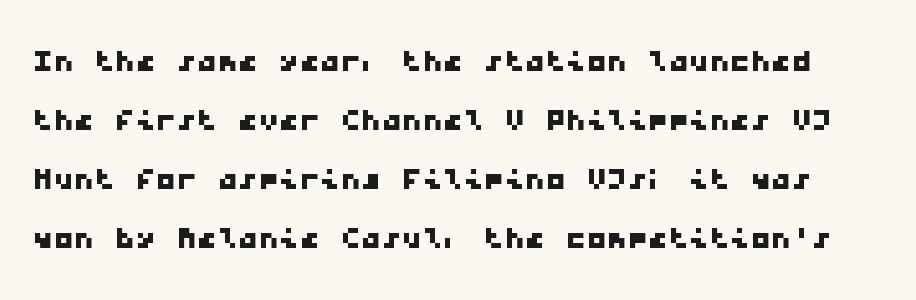
This rendering employs a face without finishing strokes, i.e., a sans-serif. A typesetter would call this monospace, since all characters share one set width. There is no visible air inserted between adjacent glyphs. Leading: standard. The foot of each line stays bare and open.
